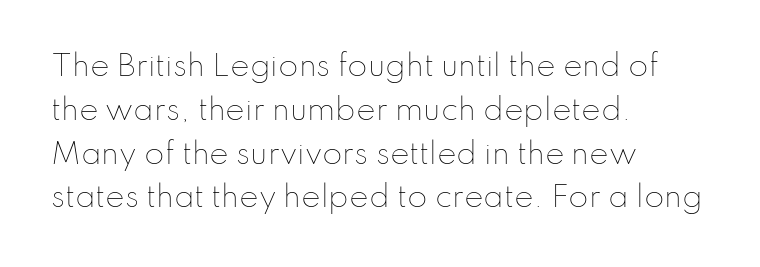
The weight would be labelled regular, book, light, or lighter still. The glyphs are unaccompanied by any horizontal stroke below them. The line-height multiplier appears to be the usual default. The type is set solid horizontally, with unmodified tracking. If you drew a line through each stem, it would be perfectly vertical.
